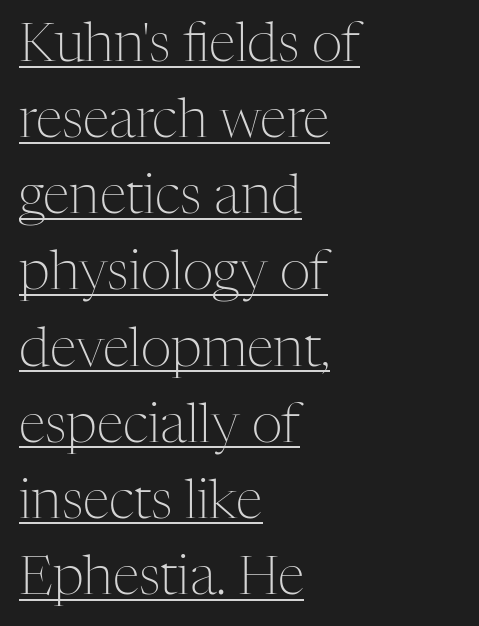
{"serif": "yes", "italic": "no", "bold": "no", "weight": "light", "width": "normal", "stroke_contrast": "medium", "x_height": "medium", "monospaced": "no", "underline": "yes", "align": "left", "line_spacing": "normal", "line_spacing_ratio": 1.41, "letter_spacing": "normal", "letter_spacing_em": 0.0, "glyph_px": 54}
